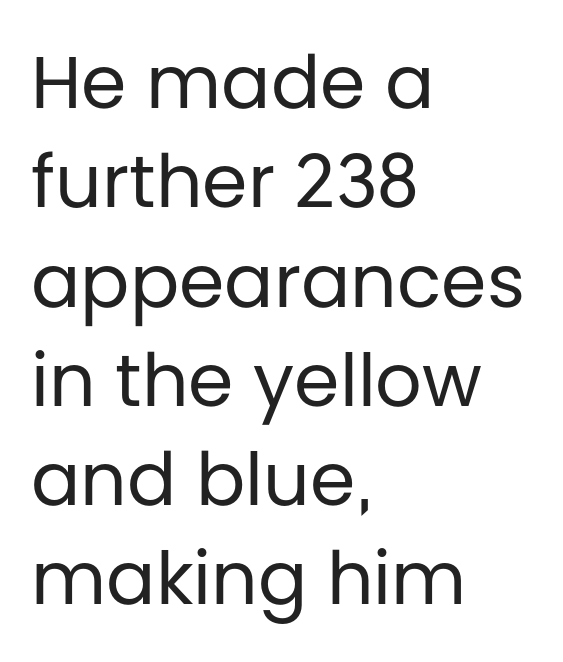
Q: Is the text bold? A: No.
Q: Is the text italic (slanted)? A: No, it is upright.
Q: Is the typeface a serif or a sans-serif typeface? A: Sans-serif.
Q: Is the text underlined? A: No.
Q: How is the paragraph aligned? A: Left-aligned.
Q: Is the spacing between letters normal or unusually wide? A: Normal.
Q: Is the spacing between lines tight, normal or loose? A: Normal.
Q: Width (condensed, normal, or wide)? A: Normal.
Q: Stroke contrast? A: Low.
Q: x-height? A: Large.
Q: Monospaced? A: No.
